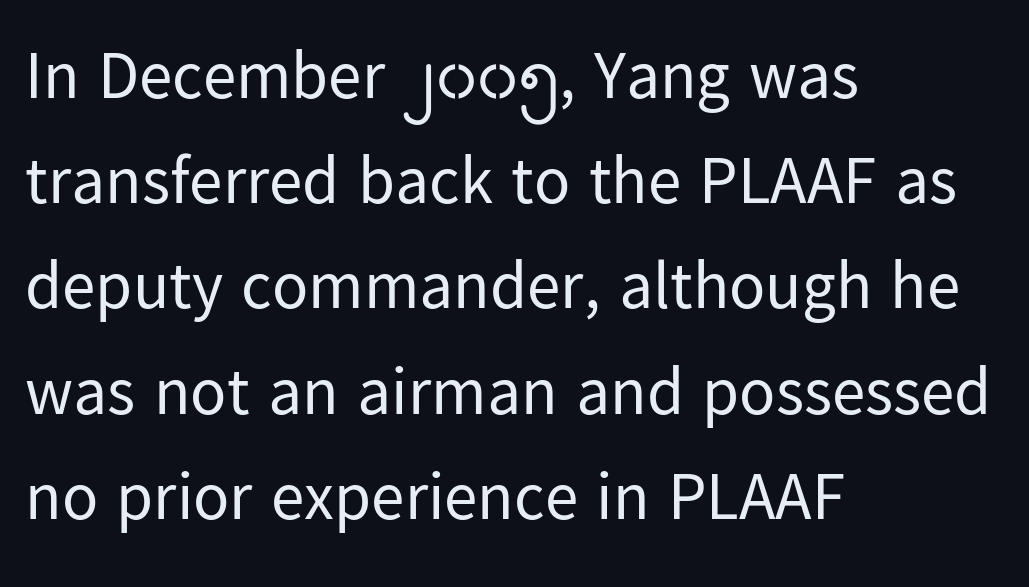
Q: Is the text bold? A: No.
Q: Is the text italic (slanted)? A: No, it is upright.
Q: Is the typeface a serif or a sans-serif typeface? A: Sans-serif.
Q: Is the text underlined? A: No.
Q: How is the paragraph aligned? A: Left-aligned.
Q: Is the spacing between letters normal or unusually wide? A: Normal.
Q: Is the spacing between lines tight, normal or loose? A: Normal.
Q: Width (condensed, normal, or wide)? A: Normal.
Q: Stroke contrast? A: Low.
Q: x-height? A: Medium.
Q: Monospaced? A: No.
